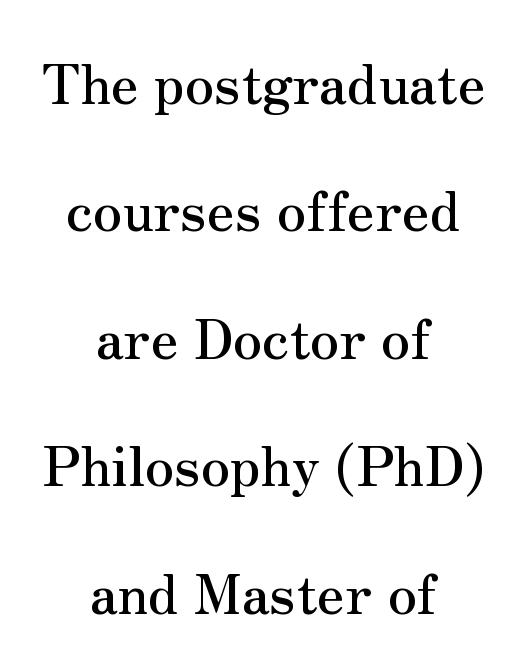
Q: Is the text italic (slanted)? A: No, it is upright.
Q: Is the typeface a serif or a sans-serif typeface? A: Serif.
Q: Is the text underlined? A: No.
Q: How is the paragraph aligned? A: Centered.
Q: Is the spacing between letters normal or unusually wide? A: Normal.
Q: Is the spacing between lines tight, normal or loose? A: Loose.
Q: Width (condensed, normal, or wide)? A: Normal.
Q: Stroke contrast? A: Medium.
Q: x-height? A: Small.
Q: Monospaced? A: No.
